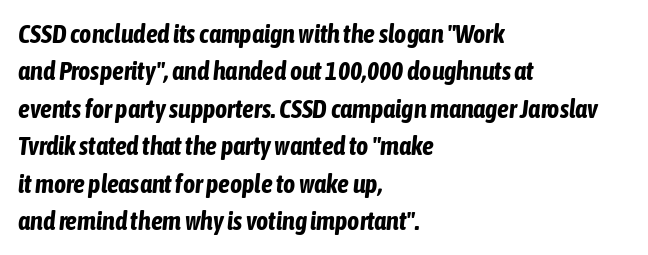
Q: Is the text bold? A: Yes.
Q: Is the text italic (slanted)? A: Yes, it leans right by about 6 degrees.
Q: Is the text underlined? A: No.
Q: How is the paragraph aligned? A: Left-aligned.
Q: Is the spacing between letters normal or unusually wide? A: Normal.
Q: Is the spacing between lines tight, normal or loose? A: Normal.
